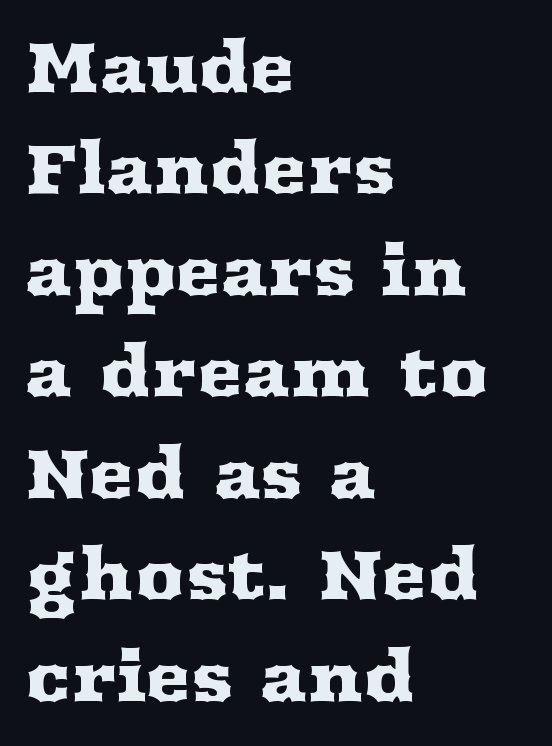
The image shows 69 px wide serif type, upright; set left-aligned, normal line spacing (1.47x), normal letter spacing, not underlined; medium stroke contrast and a medium x-height.
